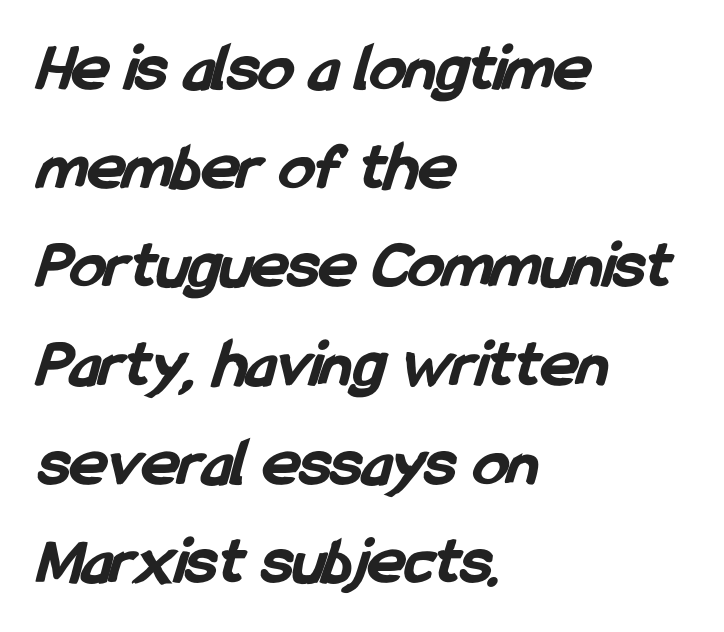
The image shows 70 px bold, condensed sans-serif type; set left-aligned, normal line spacing (1.41x), normal letter spacing, not underlined; low stroke contrast and a medium x-height.
